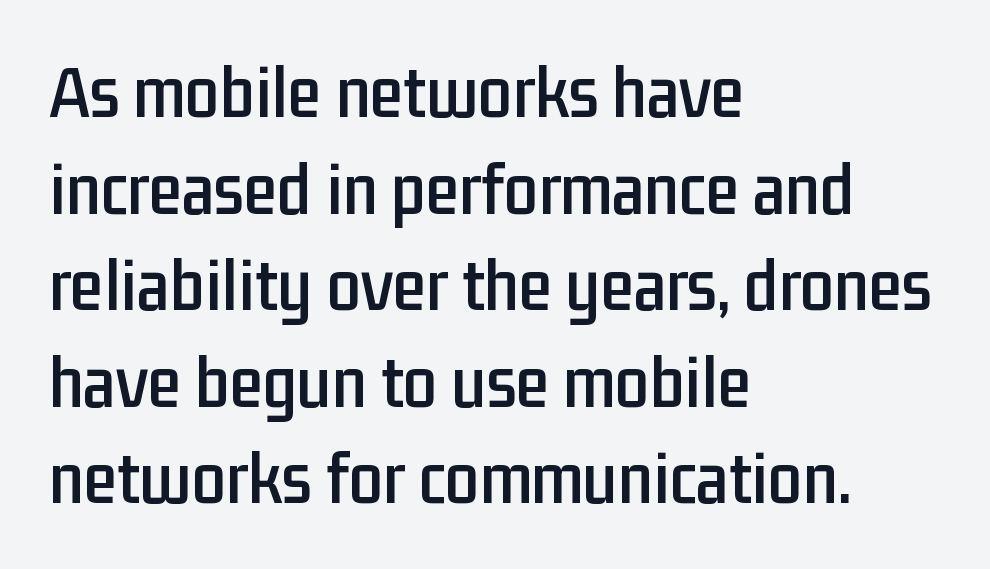
{"serif": "no", "italic": "no", "width": "condensed", "stroke_contrast": "low", "x_height": "medium", "monospaced": "no", "underline": "no", "align": "left", "line_spacing": "normal", "line_spacing_ratio": 1.27, "letter_spacing": "normal", "letter_spacing_em": 0.0, "glyph_px": 76}
